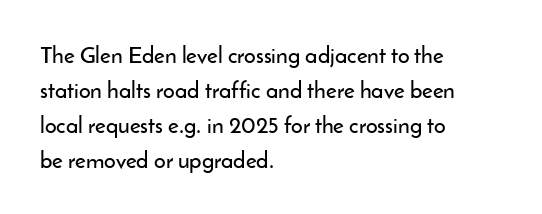
Q: Is the text italic (slanted)? A: No, it is upright.
Q: Is the text underlined? A: No.
Q: How is the paragraph aligned? A: Left-aligned.
Q: Is the spacing between letters normal or unusually wide? A: Normal.
Q: Is the spacing between lines tight, normal or loose? A: Normal.
